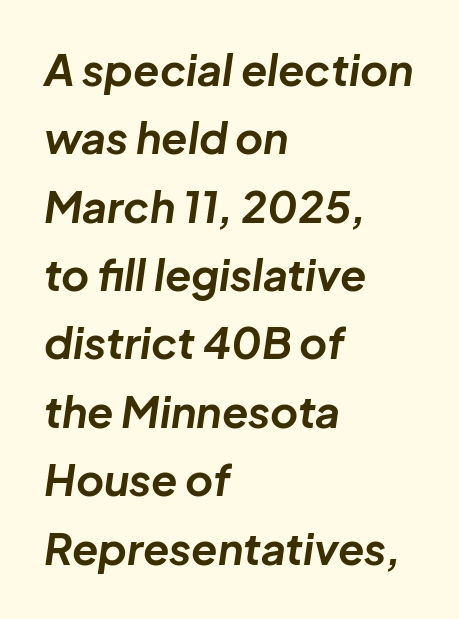
Slant detected: the letters are inclined. The line-height multiplier appears to be the usual default. The rendering uses a bold face; every stroke is thick and dark. The compositor pushed each line to the left boundary.
